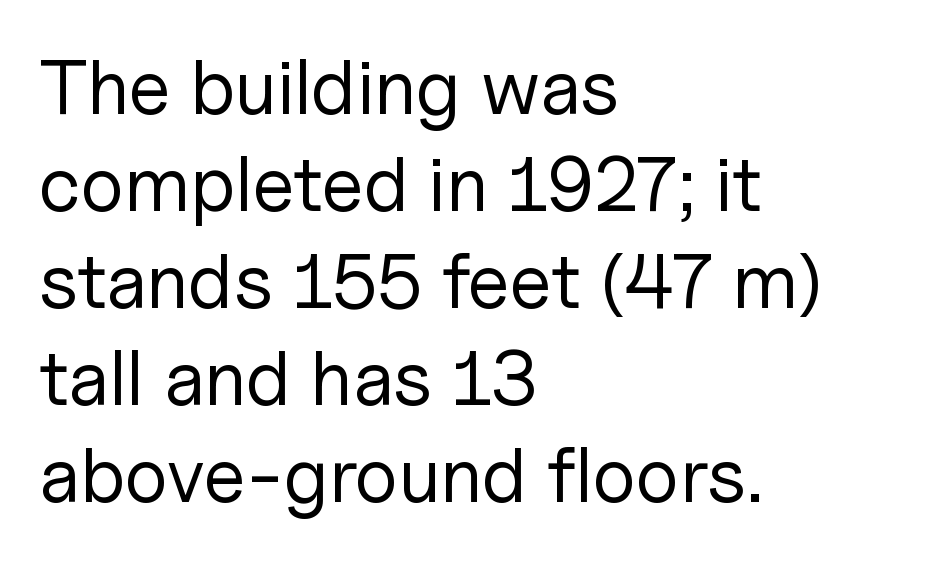
{"serif": "no", "italic": "no", "bold": "no", "weight": "regular", "width": "normal", "stroke_contrast": "low", "x_height": "medium", "monospaced": "no", "underline": "no", "align": "left", "line_spacing": "normal", "line_spacing_ratio": 1.26, "letter_spacing": "normal", "letter_spacing_em": 0.0, "glyph_px": 77}
